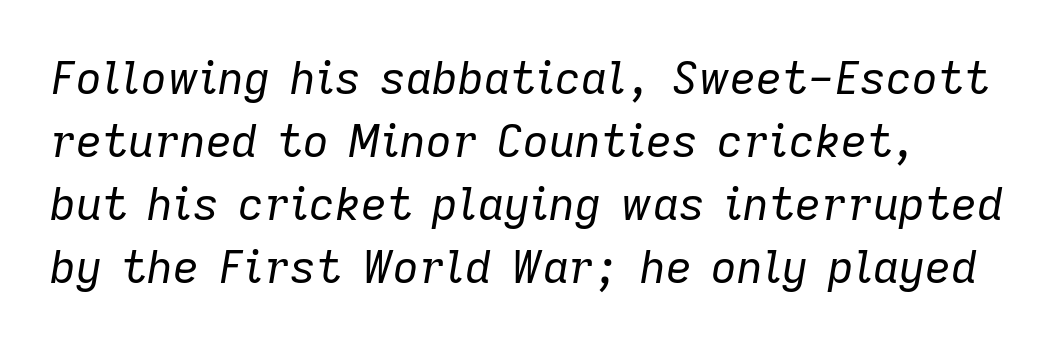
This block has exactly the height ordinary leading produces. Looking at the ascenders, they clearly lean. Does extra space separate the letters? No, they use regular spacing. Heft: none added — not bold. Looks like regular typesetting: each glyph gets only the width it needs.
